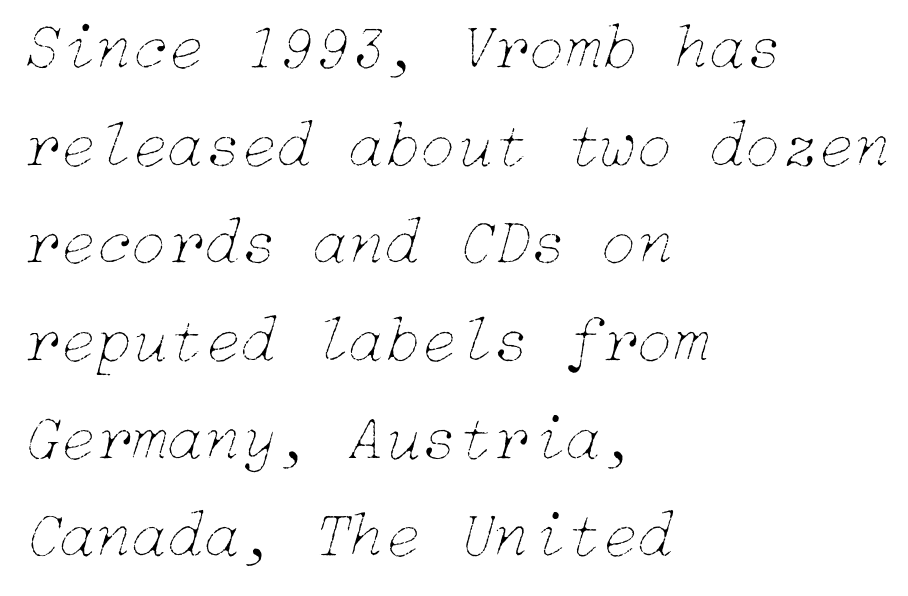
{"italic": "yes", "lean": "right", "slant_degrees": 15, "bold": "no", "weight": "thin", "width": "normal", "stroke_contrast": "low", "x_height": "medium", "underline": "no", "align": "left", "line_spacing": "normal", "line_spacing_ratio": 1.48, "letter_spacing": "normal", "letter_spacing_em": 0.0, "glyph_px": 66}
